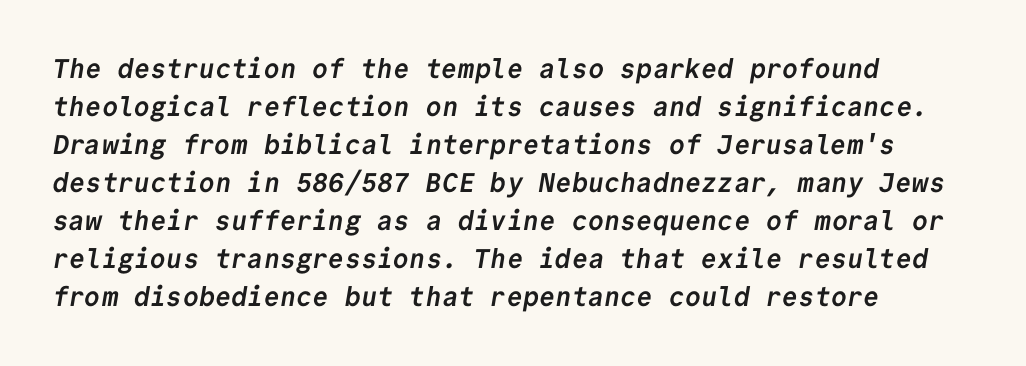
Beneath every word, the page is bare. Short note: letters normally spaced. Does the leading feel generous? No, just average. Alignment: flush left.
